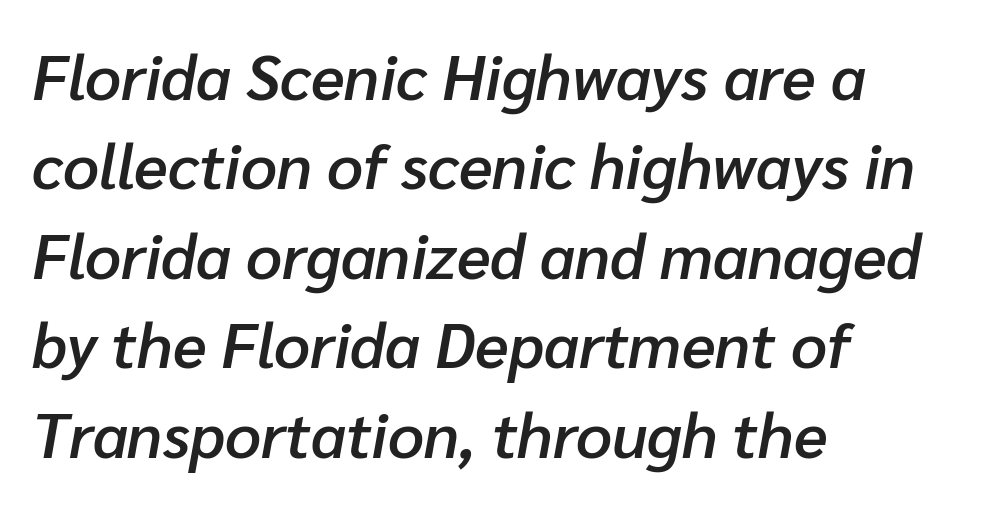
{"italic": "yes", "lean": "right", "slant_degrees": 10, "bold": "semi", "weight": "semibold", "width": "normal", "stroke_contrast": "low", "x_height": "medium", "monospaced": "no", "underline": "no", "align": "left", "line_spacing": "normal", "line_spacing_ratio": 1.42, "letter_spacing": "normal", "letter_spacing_em": 0.0, "glyph_px": 63}
